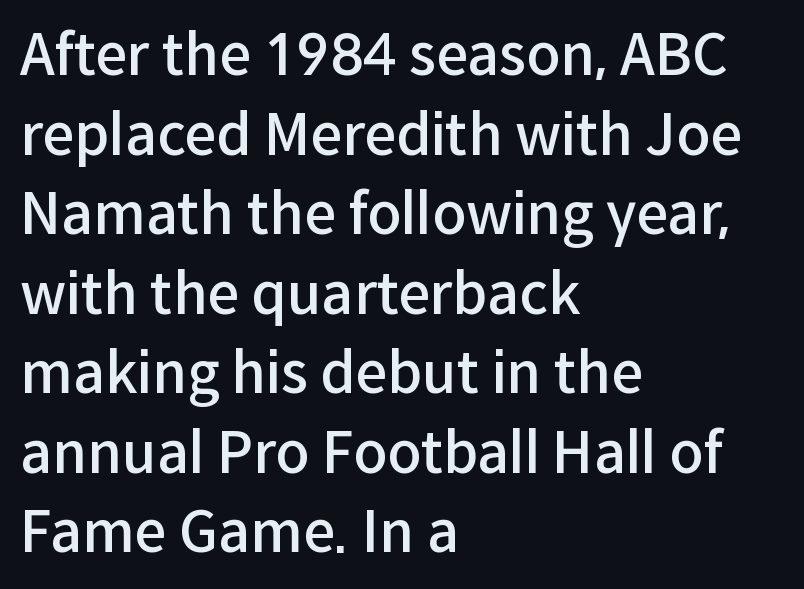
{"serif": "no", "italic": "no", "bold": "semi", "weight": "semibold", "width": "normal", "stroke_contrast": "low", "x_height": "medium", "monospaced": "no", "underline": "no", "align": "left", "line_spacing": "normal", "line_spacing_ratio": 1.42, "letter_spacing": "normal", "letter_spacing_em": 0.0, "glyph_px": 56}
